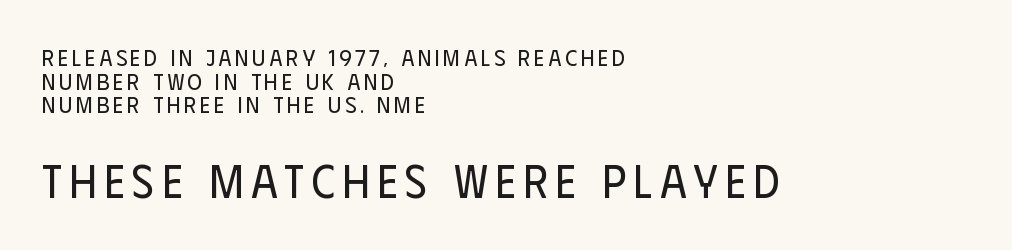
This is the regular roman posture of the typeface. Weight class: somewhere from thin through regular. The paragraph has a hard left edge and a soft right edge. The letters carry no serifs — their stems end cleanly without finishing strokes. The string is rendered with underlining switched off.
